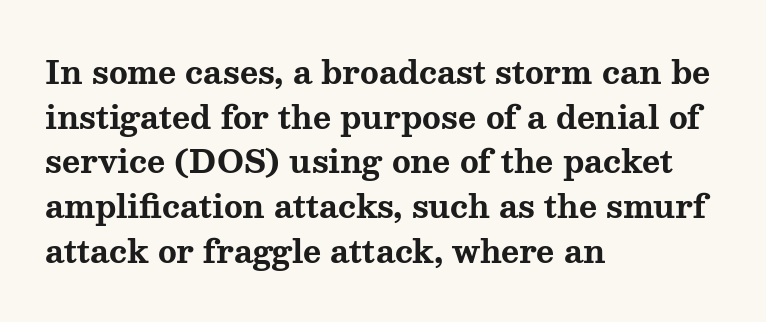
{"serif": "yes", "italic": "no", "bold": "yes", "weight": "bold", "width": "wide", "stroke_contrast": "medium", "x_height": "medium", "monospaced": "no", "underline": "no", "align": "left", "line_spacing": "normal", "line_spacing_ratio": 1.44, "letter_spacing": "normal", "letter_spacing_em": 0.0, "glyph_px": 31}
